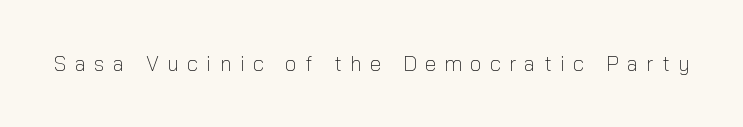
{"italic": "no", "bold": "no", "underline": "no", "letter_spacing": "wide", "letter_spacing_em": 0.39, "glyph_px": 21}
